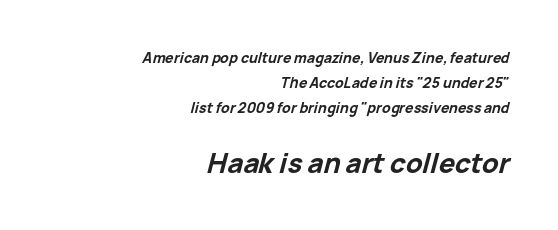
The image shows 27 px bold type, italic (leaning right); set right-aligned, line spacing 1.77x, normal letter spacing, not underlined; the second (bottom) block is 1.93x larger.
